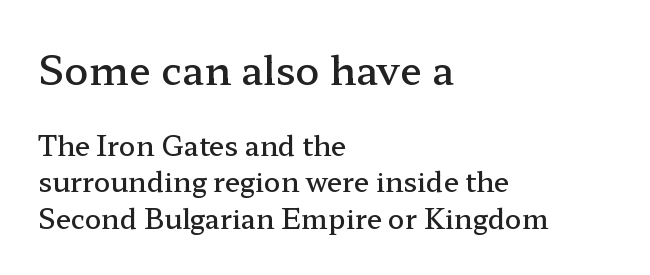
{"serif": "yes", "italic": "no", "bold": "semi", "weight": "semibold", "width": "wide", "stroke_contrast": "low", "x_height": "medium", "monospaced": "no", "underline": "no", "align": "left", "line_spacing": "normal", "line_spacing_ratio": 1.35, "letter_spacing": "normal", "letter_spacing_em": 0.0, "larger_block": "first", "size_ratio": 1.48, "glyph_px": 40}
